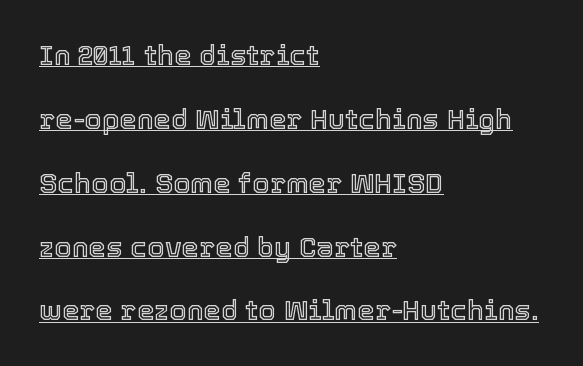
Q: Is the text italic (slanted)? A: No, it is upright.
Q: Is the text underlined? A: Yes.
Q: How is the paragraph aligned? A: Left-aligned.
Q: Is the spacing between letters normal or unusually wide? A: Normal.
Q: Is the spacing between lines tight, normal or loose? A: Loose.
Q: Width (condensed, normal, or wide)? A: Normal.
Q: x-height? A: Medium.
Q: Monospaced? A: No.
